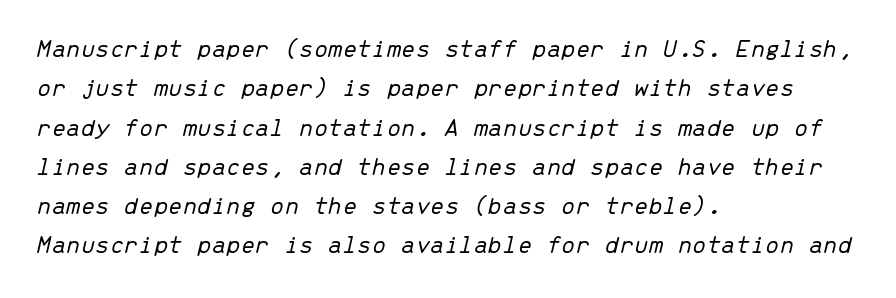
Q: Is the text bold? A: No.
Q: Is the text italic (slanted)? A: Yes, it leans right by about 13 degrees.
Q: Is the text underlined? A: No.
Q: How is the paragraph aligned? A: Left-aligned.
Q: Is the spacing between letters normal or unusually wide? A: Normal.
Q: Is the spacing between lines tight, normal or loose? A: Normal.
